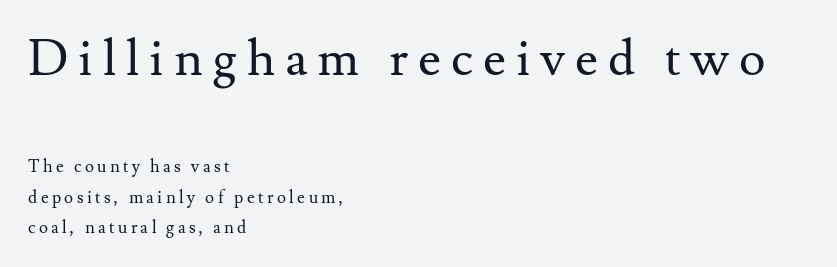
{"serif": "yes", "italic": "no", "bold": "no", "weight": "regular", "width": "normal", "stroke_contrast": "medium", "x_height": "small", "monospaced": "no", "underline": "no", "align": "left", "line_spacing_ratio": 1.77, "letter_spacing": "wide", "letter_spacing_em": 0.2, "larger_block": "first", "size_ratio": 2.94, "glyph_px": 50}
